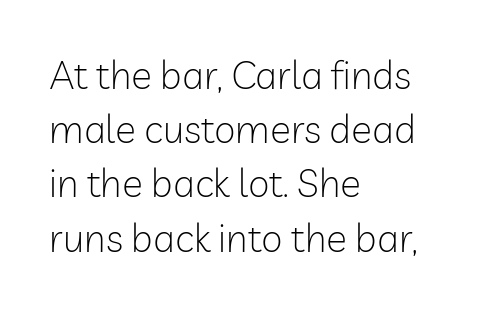
The image shows 39 px light sans-serif type, upright; set left-aligned, normal line spacing (1.39x), normal letter spacing, not underlined; low stroke contrast and a medium x-height.
